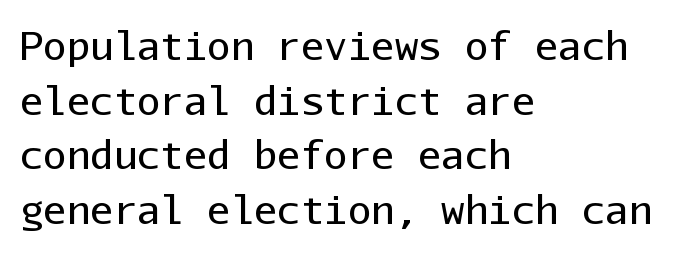
Q: Is the text bold? A: No.
Q: Is the text italic (slanted)? A: No, it is upright.
Q: Is the typeface a serif or a sans-serif typeface? A: Sans-serif.
Q: Is the text underlined? A: No.
Q: How is the paragraph aligned? A: Left-aligned.
Q: Is the spacing between letters normal or unusually wide? A: Normal.
Q: Is the spacing between lines tight, normal or loose? A: Normal.
Q: Width (condensed, normal, or wide)? A: Normal.
Q: Stroke contrast? A: Low.
Q: x-height? A: Medium.
Q: Monospaced? A: Yes.
